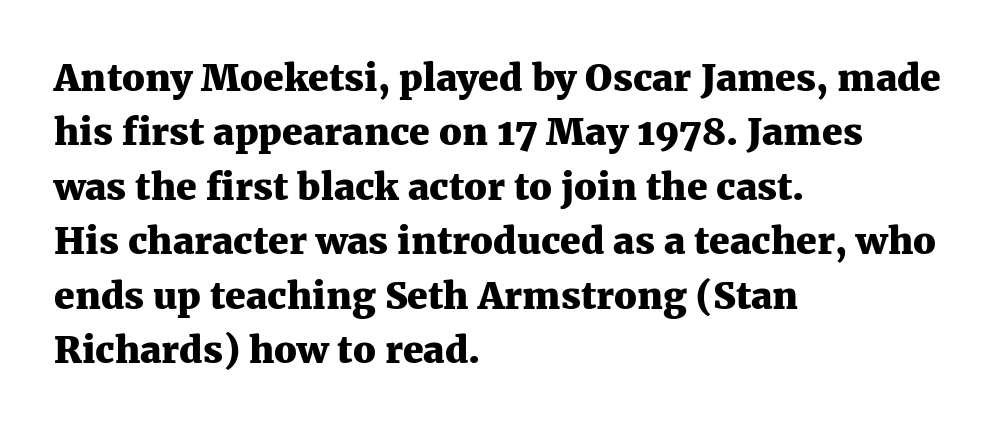
Q: Is the text bold? A: Yes.
Q: Is the text italic (slanted)? A: No, it is upright.
Q: Is the typeface a serif or a sans-serif typeface? A: Serif.
Q: Is the text underlined? A: No.
Q: How is the paragraph aligned? A: Left-aligned.
Q: Is the spacing between letters normal or unusually wide? A: Normal.
Q: Is the spacing between lines tight, normal or loose? A: Normal.
Q: Width (condensed, normal, or wide)? A: Normal.
Q: Stroke contrast? A: Medium.
Q: x-height? A: Medium.
Q: Monospaced? A: No.
